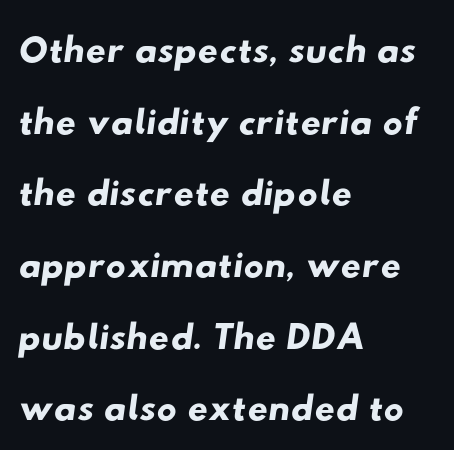
The image shows 56 px wide sans-serif type; set left-aligned, normal line spacing (1.28x), normal letter spacing, not underlined; low stroke contrast and a small x-height.
